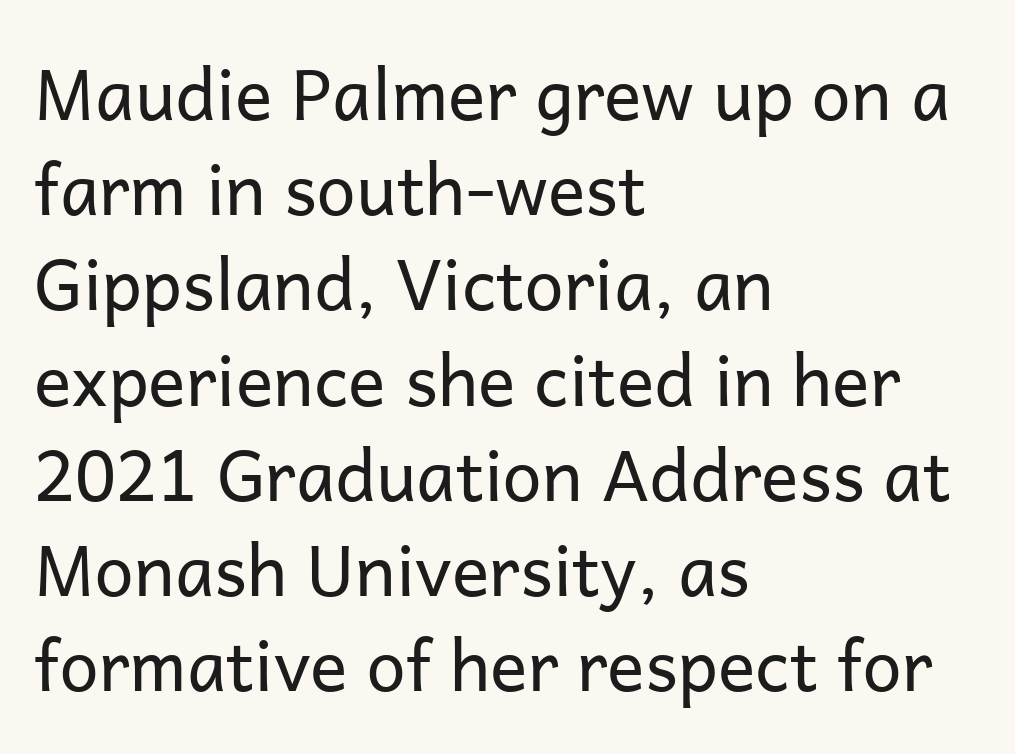
Q: Is the text bold? A: No.
Q: Is the text italic (slanted)? A: No, it is upright.
Q: Is the typeface a serif or a sans-serif typeface? A: Sans-serif.
Q: Is the text underlined? A: No.
Q: How is the paragraph aligned? A: Left-aligned.
Q: Is the spacing between letters normal or unusually wide? A: Normal.
Q: Is the spacing between lines tight, normal or loose? A: Normal.
Q: Width (condensed, normal, or wide)? A: Normal.
Q: Stroke contrast? A: Low.
Q: x-height? A: Medium.
Q: Monospaced? A: No.
